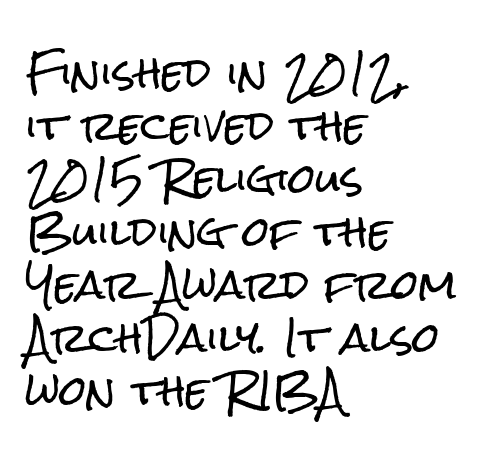
Underline: absent. The compositor pushed each line to the left boundary. Character widths vary here, with narrow letters taking less room than wide ones. It's the straight-up-and-down kind of type.
